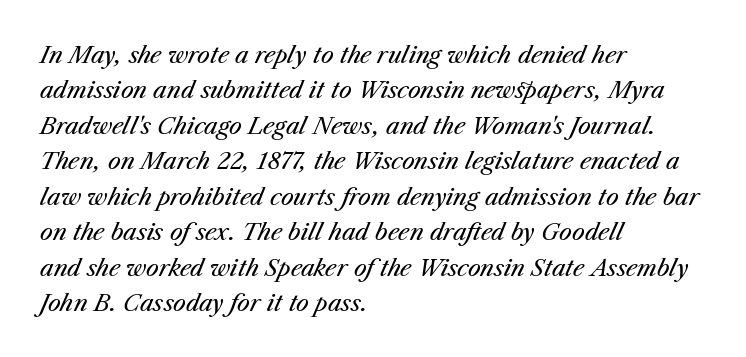
Normally led — the rows are evenly, conventionally spaced. The lines in this sample share a left origin and differ only in where they stop. Quick note: italic. Caption: standard tracking, unaltered. The strip under each line holds only bare page. The font is comparable to plain body text, perhaps lighter.
